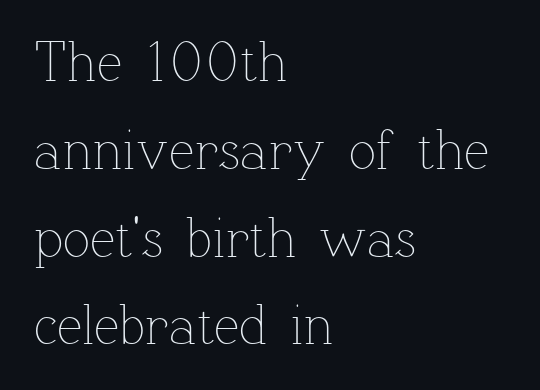
{"italic": "no", "bold": "no", "weight": "thin", "width": "normal", "stroke_contrast": "low", "x_height": "medium", "monospaced": "no", "underline": "no", "align": "left", "line_spacing": "normal", "line_spacing_ratio": 1.54, "letter_spacing": "normal", "letter_spacing_em": 0.0, "glyph_px": 57}
